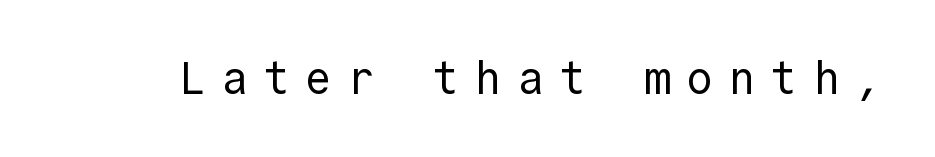
The image shows 45 px regular-weight sans-serif type, upright, monospaced; set unusually wide letter spacing (+0.34 em), not underlined; a medium x-height.
